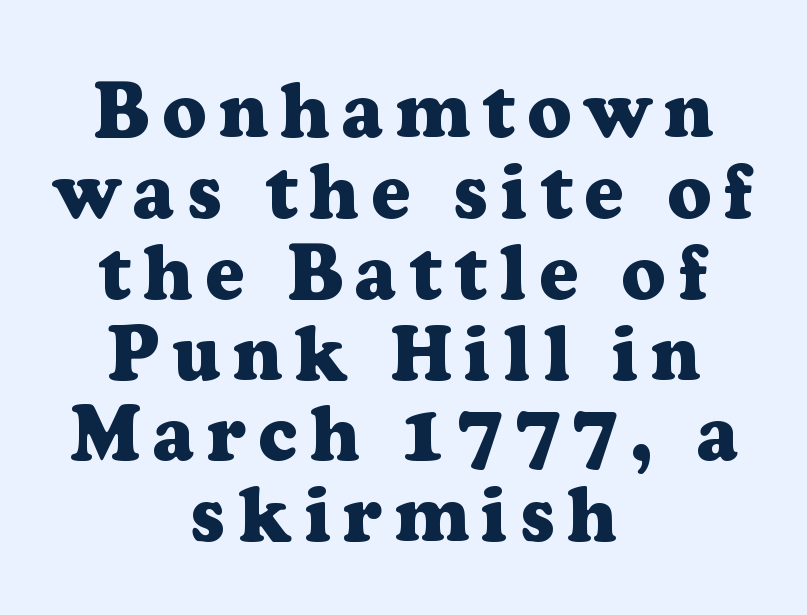
Q: Is the text bold? A: Yes.
Q: Is the text italic (slanted)? A: No, it is upright.
Q: Is the typeface a serif or a sans-serif typeface? A: Serif.
Q: Is the text underlined? A: No.
Q: How is the paragraph aligned? A: Centered.
Q: Is the spacing between lines tight, normal or loose? A: Tight.
Q: Width (condensed, normal, or wide)? A: Normal.
Q: Stroke contrast? A: Low.
Q: x-height? A: Medium.
Q: Monospaced? A: No.
